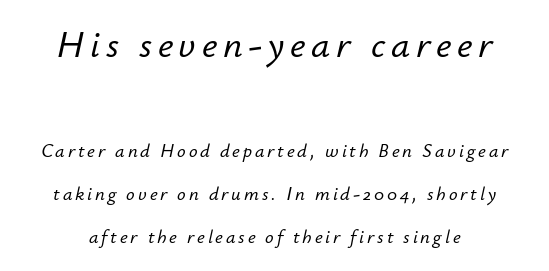
Q: Is the text italic (slanted)? A: Yes, it leans right by about 12 degrees.
Q: Is the text underlined? A: No.
Q: Is the spacing between lines tight, normal or loose? A: Loose.
Q: Which block of text is set in a larger size, the first (top) or the second (bottom)? A: The first (top) one.
Q: Width (condensed, normal, or wide)? A: Normal.
Q: Stroke contrast? A: Low.
Q: x-height? A: Small.
Q: Monospaced? A: No.
